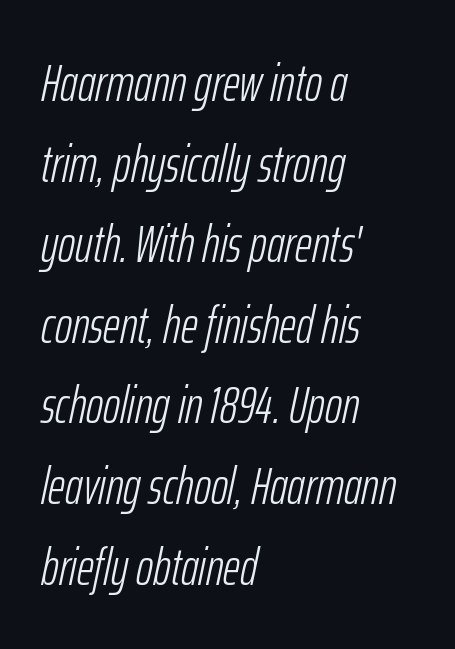
Q: Is the text bold? A: No.
Q: Is the text italic (slanted)? A: Yes, it leans right by about 12 degrees.
Q: Is the text underlined? A: No.
Q: How is the paragraph aligned? A: Left-aligned.
Q: Is the spacing between letters normal or unusually wide? A: Normal.
Q: Is the spacing between lines tight, normal or loose? A: Normal.
Q: Width (condensed, normal, or wide)? A: Condensed.
Q: Stroke contrast? A: Low.
Q: x-height? A: Medium.
Q: Monospaced? A: No.
